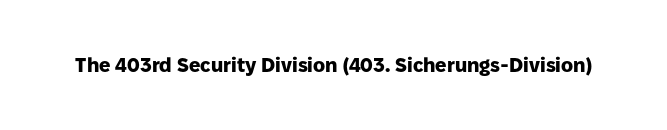
The image shows 20 px bold type, upright; set normal letter spacing, not underlined.
